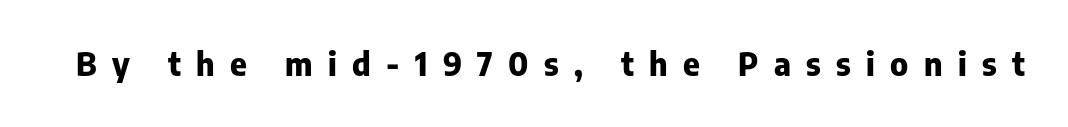
The image shows 32 px heavy sans-serif type, upright; set unusually wide letter spacing (+0.48 em), not underlined; low stroke contrast and a medium x-height.
